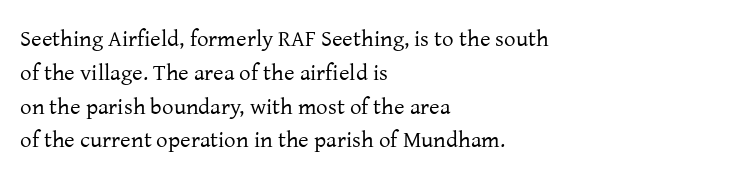
Just letters on the line, the space beneath them empty. Evenly set lines give the paragraph a standard silhouette. Heft: none added — not bold. Notice how the passage keeps a crisp vertical edge on the left only. No extra tracking has been applied to these lines. A roman cut, with each character standing at attention.
